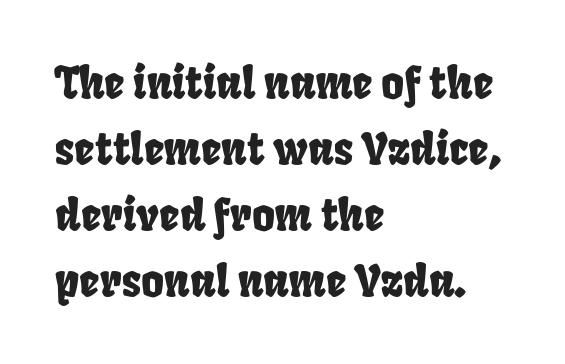
The image shows 44 px condensed sans-serif type; set left-aligned, normal line spacing (1.5x), normal letter spacing, not underlined; low stroke contrast and a large x-height.
